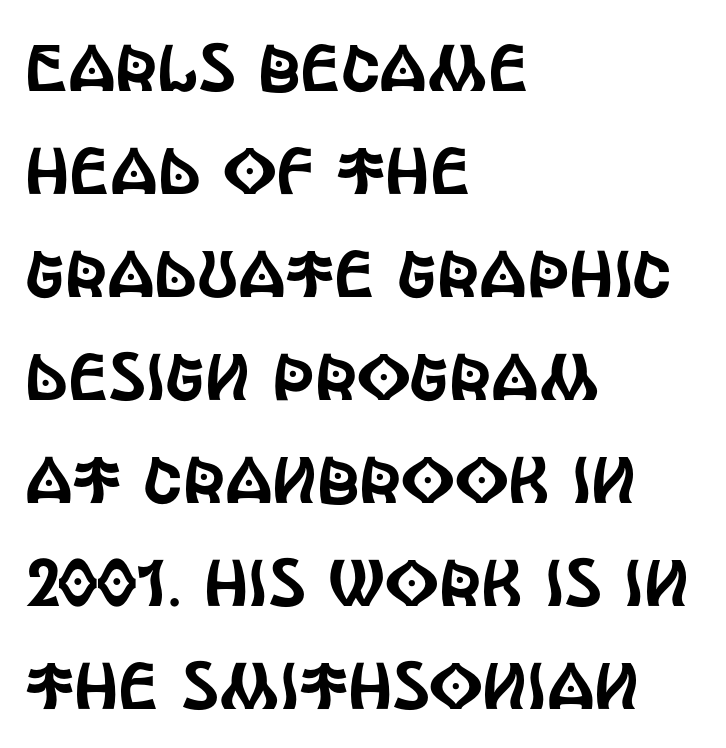
Q: Is the text italic (slanted)? A: No, it is upright.
Q: Is the typeface a serif or a sans-serif typeface? A: Sans-serif.
Q: Is the text underlined? A: No.
Q: How is the paragraph aligned? A: Left-aligned.
Q: Is the spacing between letters normal or unusually wide? A: Normal.
Q: Is the spacing between lines tight, normal or loose? A: Normal.
Q: Width (condensed, normal, or wide)? A: Condensed.
Q: x-height? A: Large.
Q: Monospaced? A: No.
